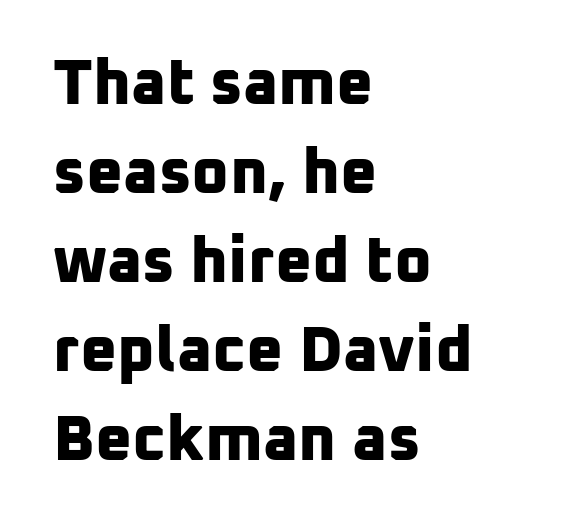
{"serif": "no", "bold": "yes", "weight": "bold", "width": "normal", "stroke_contrast": "low", "x_height": "medium", "monospaced": "no", "underline": "no", "align": "left", "line_spacing": "normal", "line_spacing_ratio": 1.39, "letter_spacing": "normal", "letter_spacing_em": 0.0, "glyph_px": 64}
